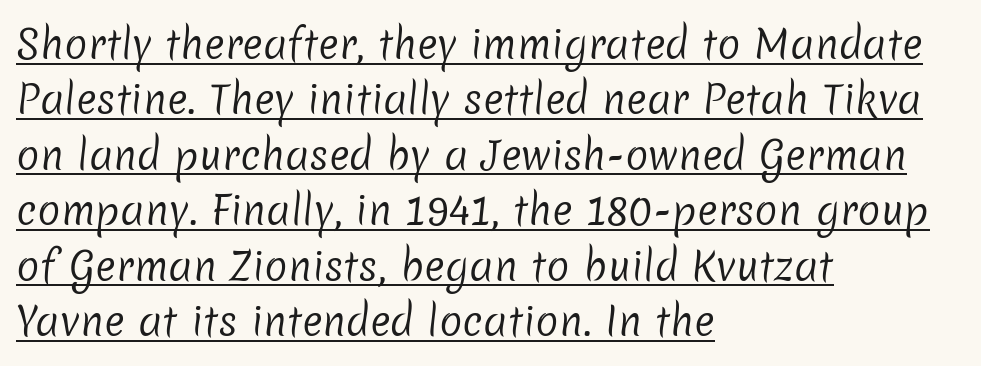
{"serif": "no", "bold": "no", "weight": "regular", "width": "normal", "stroke_contrast": "low", "x_height": "medium", "monospaced": "no", "underline": "yes", "align": "left", "line_spacing": "normal", "line_spacing_ratio": 1.42, "letter_spacing": "normal", "letter_spacing_em": 0.0, "glyph_px": 39}
